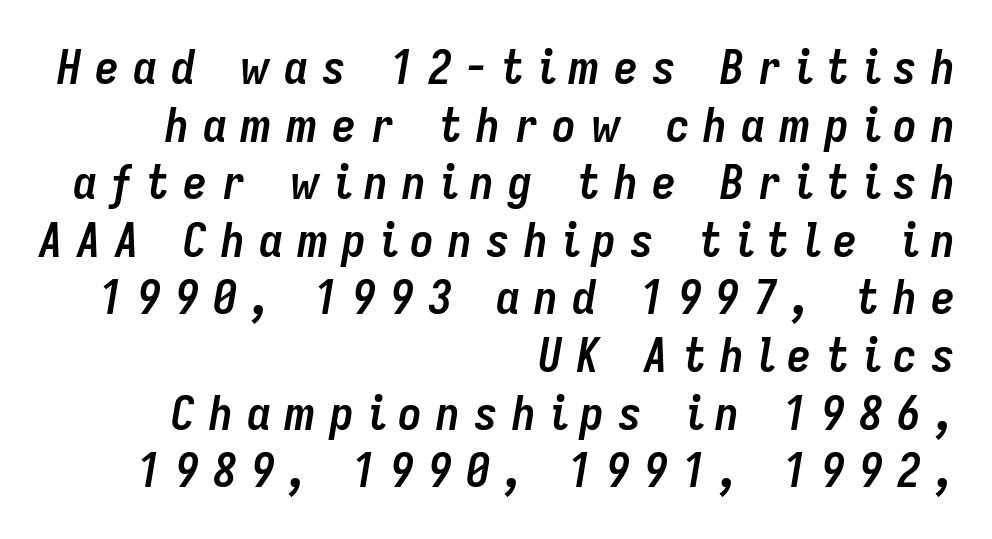
Q: Is the text bold? A: Yes.
Q: Is the text italic (slanted)? A: Yes, it leans right by about 9 degrees.
Q: Is the text underlined? A: No.
Q: How is the paragraph aligned? A: Right-aligned.
Q: Is the spacing between letters normal or unusually wide? A: Unusually wide.
Q: Width (condensed, normal, or wide)? A: Condensed.
Q: Stroke contrast? A: Low.
Q: x-height? A: Medium.
Q: Monospaced? A: No.
